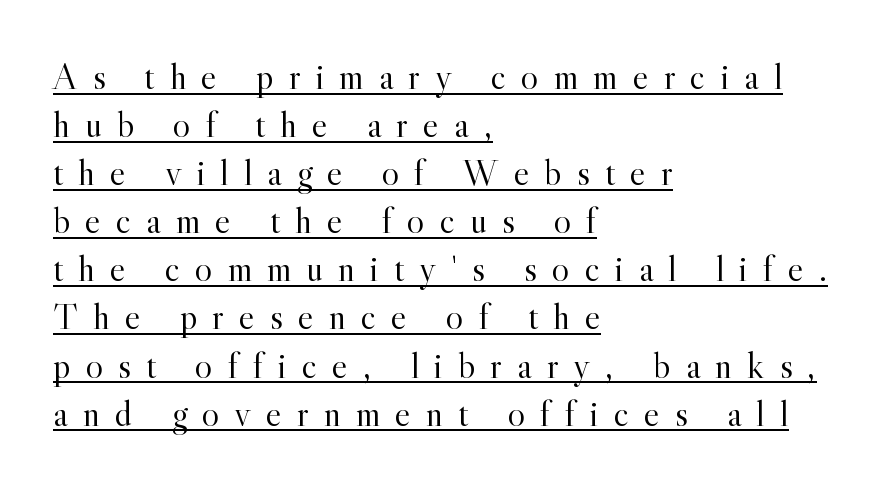
Q: Is the text bold? A: No.
Q: Is the text italic (slanted)? A: No, it is upright.
Q: Is the typeface a serif or a sans-serif typeface? A: Serif.
Q: Is the text underlined? A: Yes.
Q: How is the paragraph aligned? A: Left-aligned.
Q: Is the spacing between letters normal or unusually wide? A: Unusually wide.
Q: Is the spacing between lines tight, normal or loose? A: Normal.
Q: Width (condensed, normal, or wide)? A: Normal.
Q: x-height? A: Small.
Q: Monospaced? A: No.
